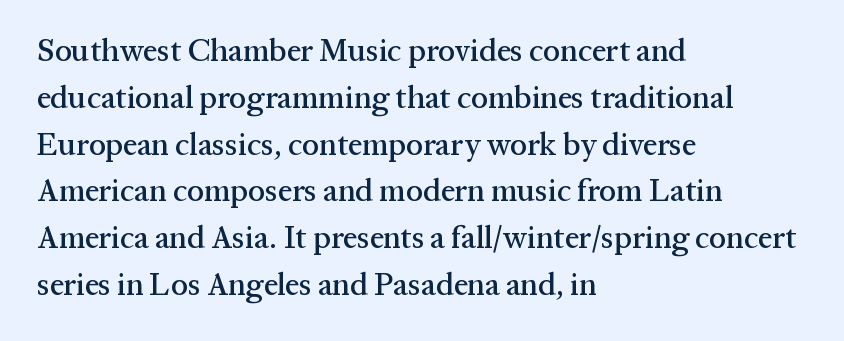
Q: Is the text italic (slanted)? A: No, it is upright.
Q: Is the typeface a serif or a sans-serif typeface? A: Serif.
Q: Is the text underlined? A: No.
Q: How is the paragraph aligned? A: Left-aligned.
Q: Is the spacing between letters normal or unusually wide? A: Normal.
Q: Is the spacing between lines tight, normal or loose? A: Normal.
Q: Width (condensed, normal, or wide)? A: Normal.
Q: Stroke contrast? A: Medium.
Q: x-height? A: Medium.
Q: Monospaced? A: No.
